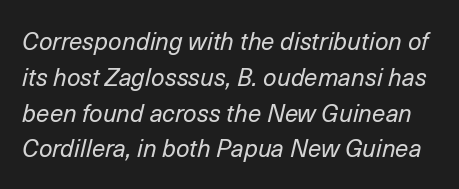
{"italic": "yes", "lean": "right", "slant_degrees": 14, "bold": "no", "underline": "no", "line_spacing": "normal", "line_spacing_ratio": 1.49, "letter_spacing": "normal", "letter_spacing_em": 0.0, "glyph_px": 24}
